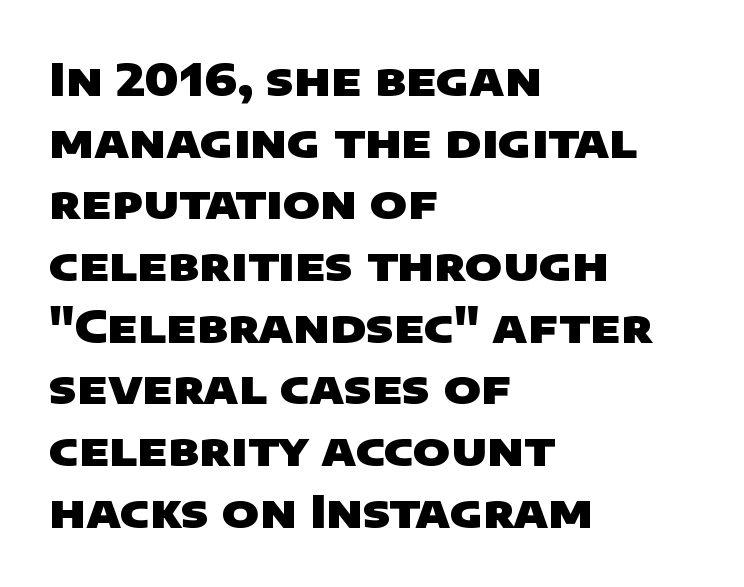
Q: Is the text bold? A: Yes.
Q: Is the typeface a serif or a sans-serif typeface? A: Sans-serif.
Q: Is the text underlined? A: No.
Q: How is the paragraph aligned? A: Left-aligned.
Q: Is the spacing between letters normal or unusually wide? A: Normal.
Q: Is the spacing between lines tight, normal or loose? A: Normal.
Q: Width (condensed, normal, or wide)? A: Wide.
Q: Stroke contrast? A: Low.
Q: x-height? A: Large.
Q: Monospaced? A: No.
